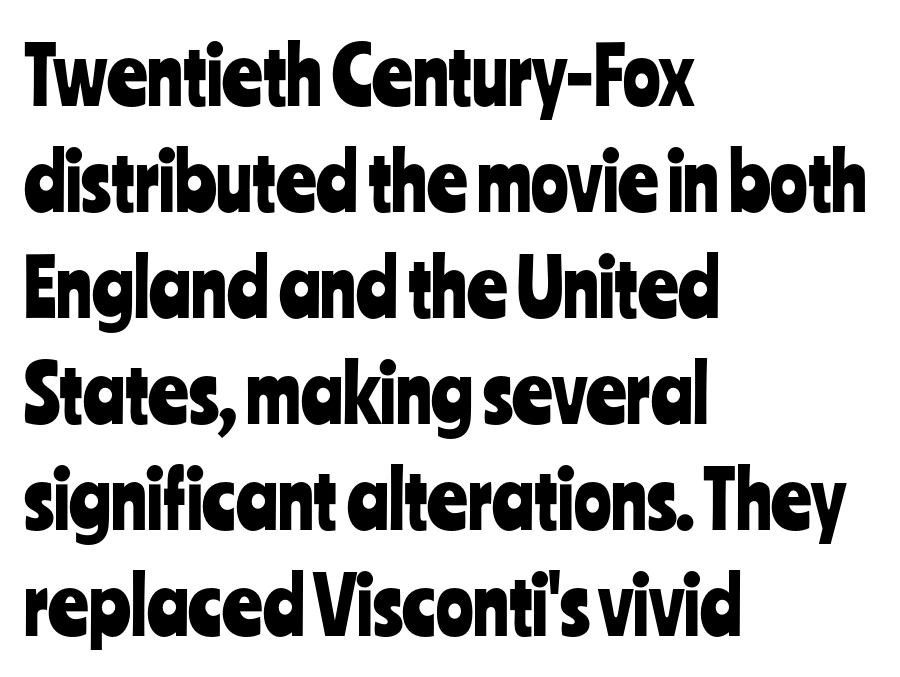
The image shows 78 px condensed sans-serif type, upright; set left-aligned, normal line spacing (1.36x), normal letter spacing, not underlined; low stroke contrast and a medium x-height.
